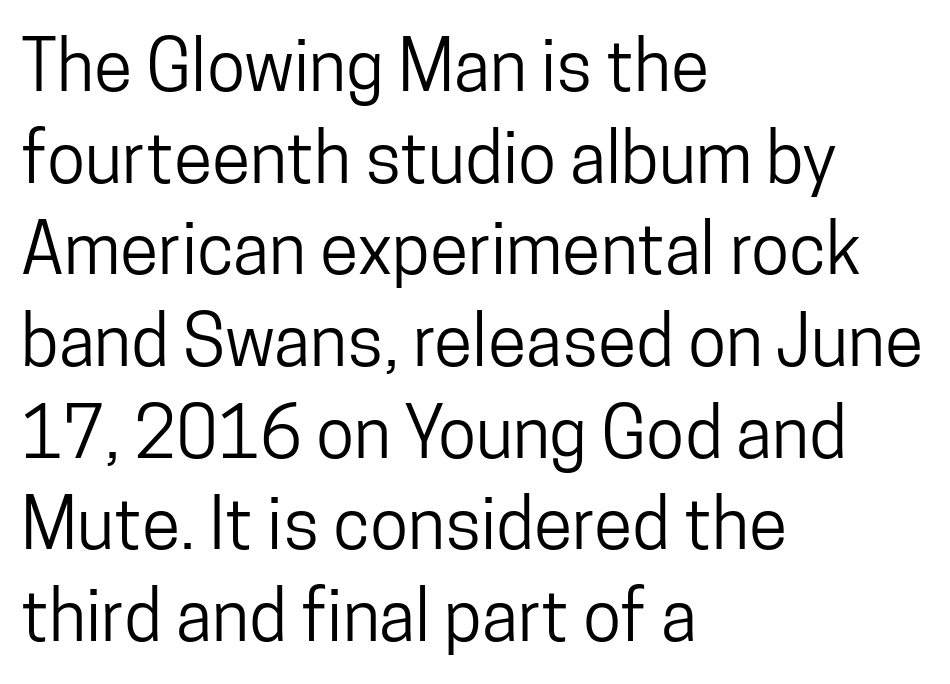
{"serif": "no", "italic": "no", "width": "condensed", "stroke_contrast": "low", "x_height": "medium", "monospaced": "no", "underline": "no", "align": "left", "line_spacing": "normal", "line_spacing_ratio": 1.31, "letter_spacing": "normal", "letter_spacing_em": 0.0, "glyph_px": 70}
